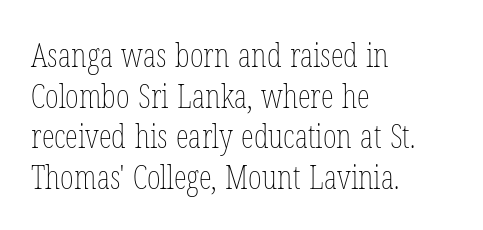
{"italic": "no", "bold": "no", "weight": "thin", "width": "condensed", "stroke_contrast": "low", "x_height": "medium", "monospaced": "no", "underline": "no", "align": "left", "line_spacing_ratio": 1.23, "letter_spacing": "normal", "letter_spacing_em": 0.0, "glyph_px": 33}
